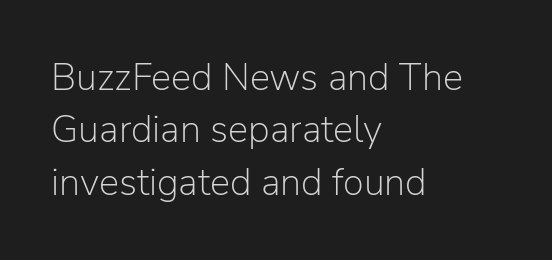
{"serif": "no", "italic": "no", "bold": "no", "weight": "light", "width": "normal", "stroke_contrast": "low", "x_height": "medium", "monospaced": "no", "underline": "no", "align": "left", "line_spacing": "normal", "line_spacing_ratio": 1.38, "letter_spacing": "normal", "letter_spacing_em": 0.0, "glyph_px": 38}
